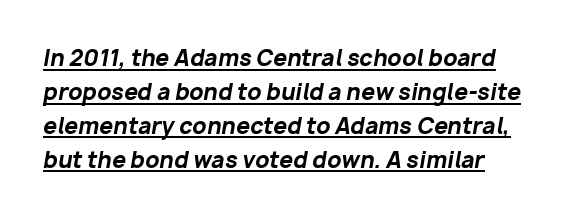
{"italic": "yes", "lean": "right", "slant_degrees": 10, "bold": "yes", "underline": "yes", "align": "left", "line_spacing": "normal", "line_spacing_ratio": 1.54, "letter_spacing": "normal", "letter_spacing_em": 0.0, "glyph_px": 22}
